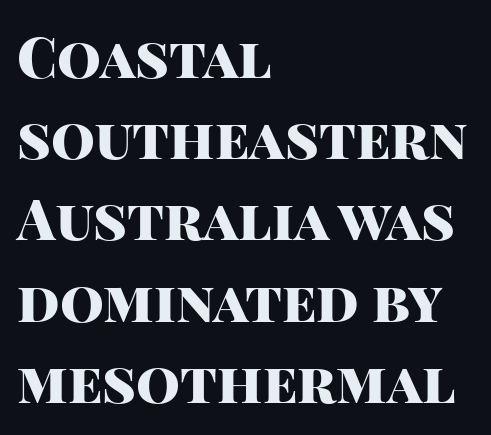
{"serif": "no", "italic": "no", "bold": "yes", "weight": "heavy", "width": "normal", "stroke_contrast": "high", "x_height": "large", "monospaced": "no", "underline": "no", "align": "left", "line_spacing": "normal", "line_spacing_ratio": 1.45, "letter_spacing": "normal", "letter_spacing_em": 0.0, "glyph_px": 56}
